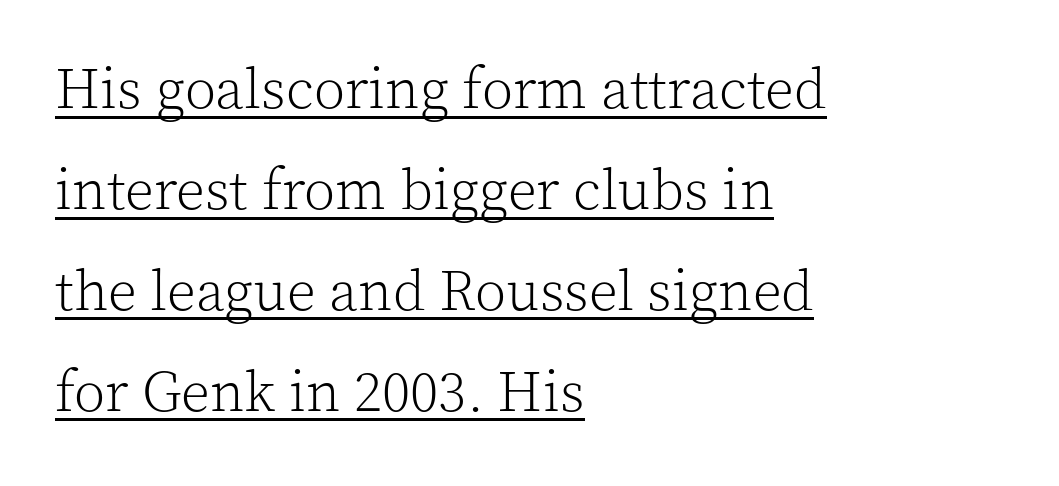
{"serif": "yes", "italic": "no", "bold": "no", "weight": "light", "width": "normal", "x_height": "medium", "monospaced": "no", "underline": "yes", "align": "left", "line_spacing_ratio": 1.77, "letter_spacing": "normal", "letter_spacing_em": 0.0, "glyph_px": 57}
